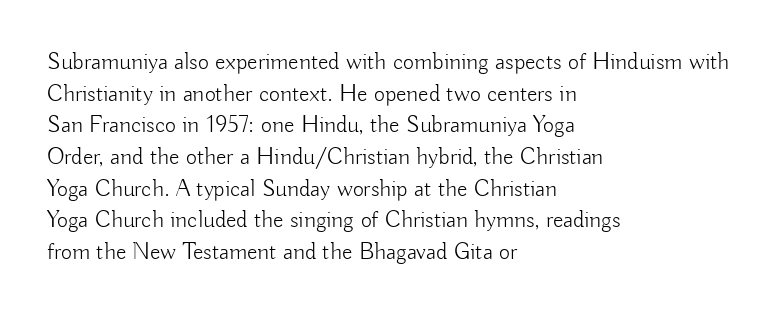
Q: Is the text bold? A: No.
Q: Is the text italic (slanted)? A: No, it is upright.
Q: Is the text underlined? A: No.
Q: How is the paragraph aligned? A: Left-aligned.
Q: Is the spacing between letters normal or unusually wide? A: Normal.
Q: Is the spacing between lines tight, normal or loose? A: Normal.
